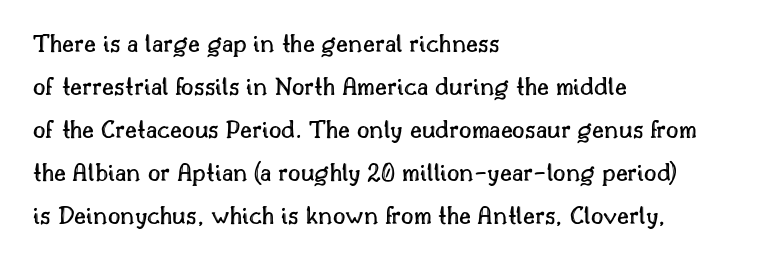
The image shows 27 px text type, upright; set left-aligned, normal line spacing (1.59x), normal letter spacing, not underlined.
